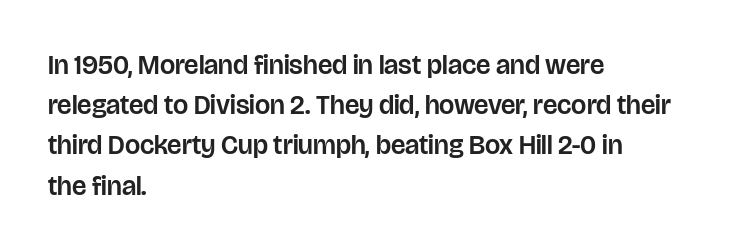
{"italic": "no", "underline": "no", "align": "left", "line_spacing": "normal", "line_spacing_ratio": 1.49, "letter_spacing": "normal", "letter_spacing_em": 0.0, "glyph_px": 27}
